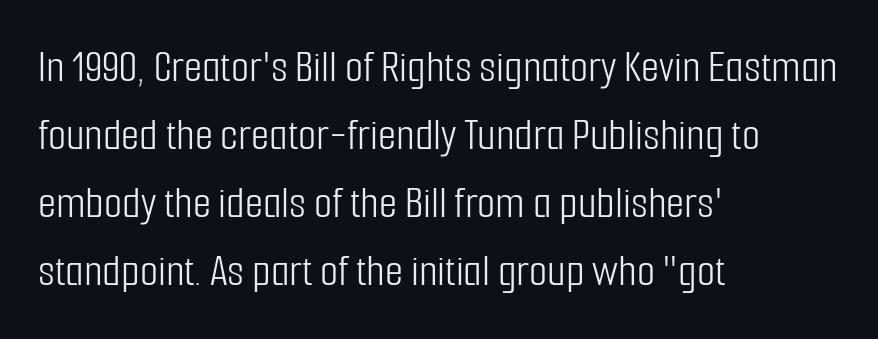
The passage shown stacks its lines at a standard gap. Typeset ragged right — the left edge is the straight one. How are the letters spaced? Ordinarily, with no added tracking. The letters stand upright; this is a roman face. Regarding serifs, this sample does without them. The words here are not underlined.
